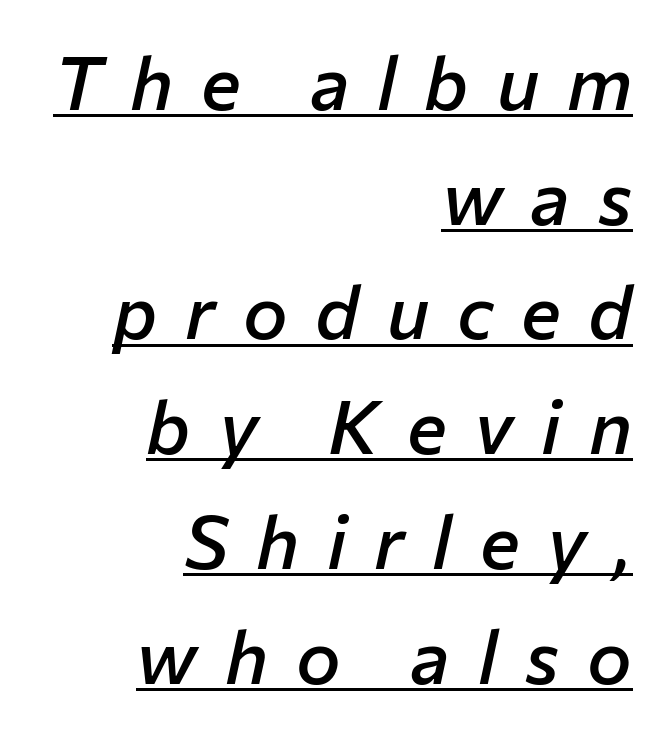
Every word sits above its own underline. The letters are slanted; this is an italic face. A typesetter would call this heavily tracked-out type. The paragraph shown leans on its right margin.
